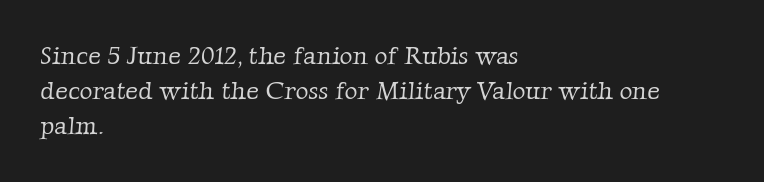
The image shows 25 px text type; set left-aligned, normal line spacing (1.41x), normal letter spacing, not underlined.
